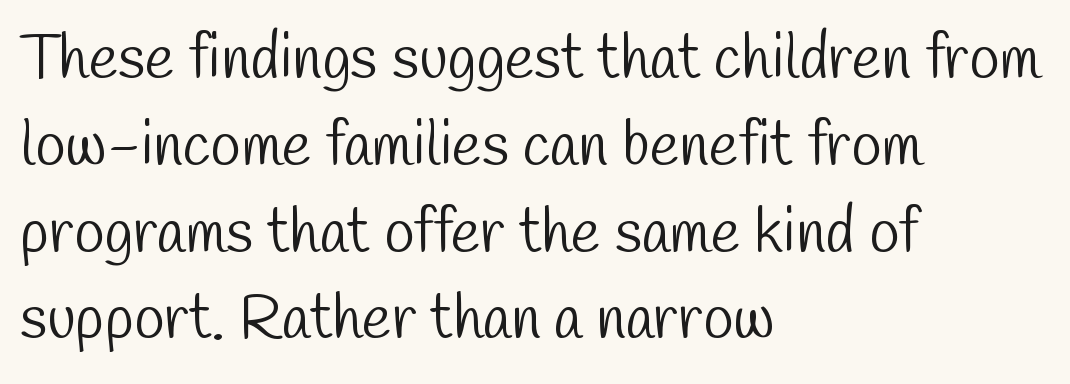
{"serif": "no", "bold": "no", "weight": "light", "width": "condensed", "stroke_contrast": "low", "x_height": "medium", "monospaced": "no", "underline": "no", "align": "left", "line_spacing": "normal", "line_spacing_ratio": 1.4, "letter_spacing": "normal", "letter_spacing_em": 0.0, "glyph_px": 62}
